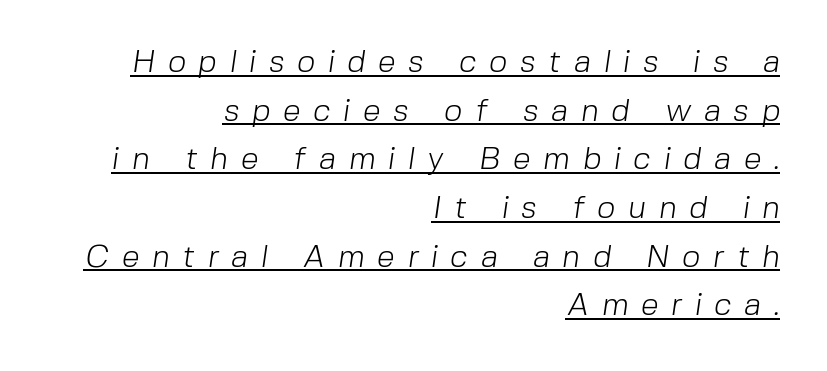
{"serif": "no", "bold": "no", "weight": "light", "width": "normal", "stroke_contrast": "low", "x_height": "medium", "monospaced": "no", "underline": "yes", "align": "right", "line_spacing": "normal", "line_spacing_ratio": 1.52, "letter_spacing": "wide", "letter_spacing_em": 0.4, "glyph_px": 32}
